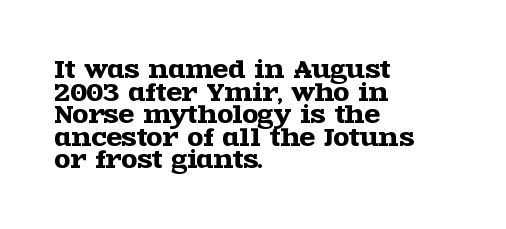
The image shows 23 px text type, upright; set left-aligned, tight line spacing (0.98x), normal letter spacing, not underlined.
